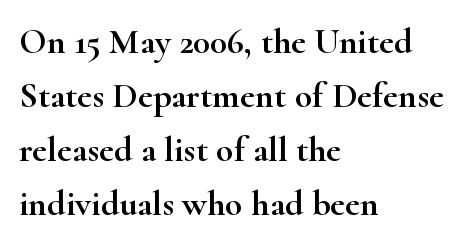
Q: Is the text italic (slanted)? A: No, it is upright.
Q: Is the typeface a serif or a sans-serif typeface? A: Serif.
Q: Is the text underlined? A: No.
Q: How is the paragraph aligned? A: Left-aligned.
Q: Is the spacing between letters normal or unusually wide? A: Normal.
Q: Is the spacing between lines tight, normal or loose? A: Normal.
Q: Width (condensed, normal, or wide)? A: Wide.
Q: Stroke contrast? A: High.
Q: x-height? A: Small.
Q: Monospaced? A: No.
